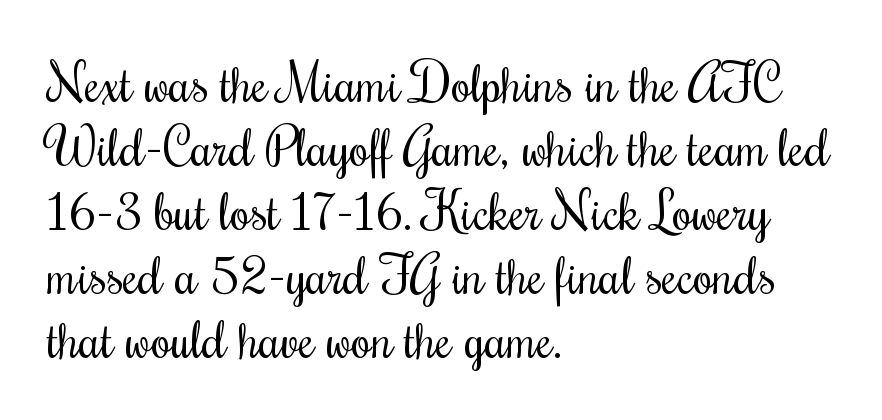
The image shows 52 px regular-weight, condensed serif type; set left-aligned, line spacing 1.23x, normal letter spacing, not underlined; medium stroke contrast and a small x-height.
